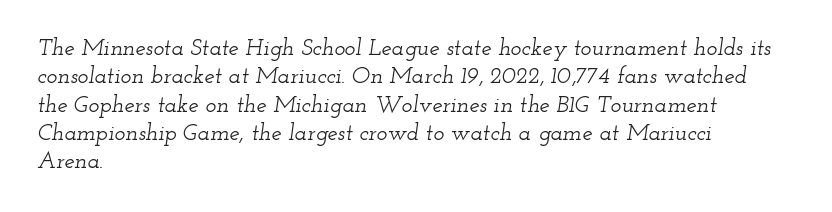
The image shows 23 px text type, italic (leaning right); set left-aligned, line spacing 1.23x, normal letter spacing, not underlined.
